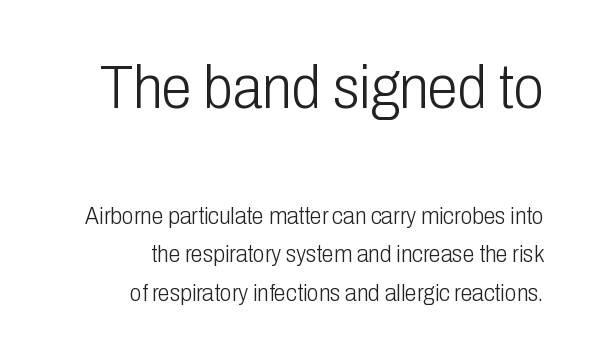
The image shows 61 px light, condensed sans-serif type, upright; set right-aligned, normal line spacing (1.62x), normal letter spacing, not underlined; the first (top) block is 2.54x larger; low stroke contrast and a medium x-height.
